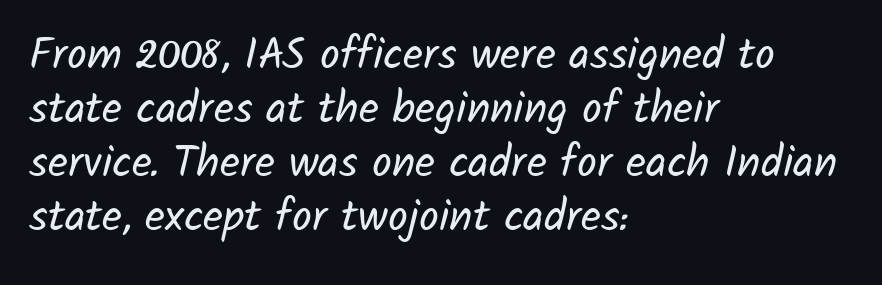
Q: Is the text bold? A: No.
Q: Is the typeface a serif or a sans-serif typeface? A: Sans-serif.
Q: Is the text underlined? A: No.
Q: How is the paragraph aligned? A: Left-aligned.
Q: Is the spacing between letters normal or unusually wide? A: Normal.
Q: Width (condensed, normal, or wide)? A: Normal.
Q: Stroke contrast? A: Low.
Q: x-height? A: Medium.
Q: Monospaced? A: No.
